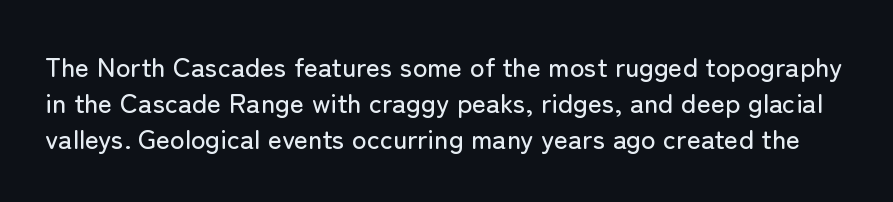
{"italic": "no", "underline": "no", "line_spacing": "normal", "line_spacing_ratio": 1.33, "letter_spacing": "normal", "letter_spacing_em": 0.0, "glyph_px": 27}
